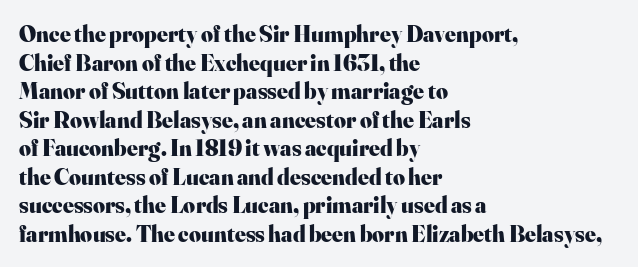
{"italic": "no", "bold": "yes", "underline": "no", "align": "left", "line_spacing_ratio": 1.24, "letter_spacing": "normal", "letter_spacing_em": 0.0, "glyph_px": 23}
